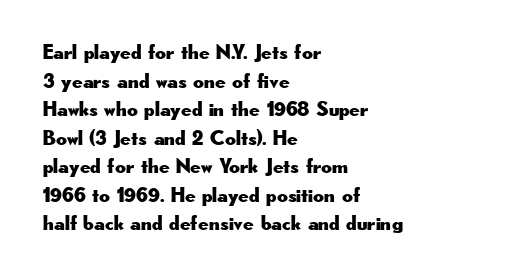
The rendering keeps characters at their native spacing. Does the lettering tilt? It doesn't — this is upright. Descender tails drop into unmarked territory. The lines sit at an ordinary, default distance from one another. One-word summary of the alignment: left.
